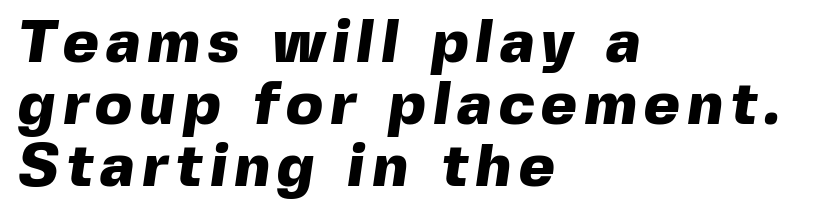
Students, this is bold: see how much ink each stroke carries. The lines are quadded left. Note the varied advance widths — an 'i' is clearly narrower than an 'm'. Check under the words: just untouched page. The passage shown is typeset with a sans-serif family. The passage shown stacks its lines with hardly any gap.
